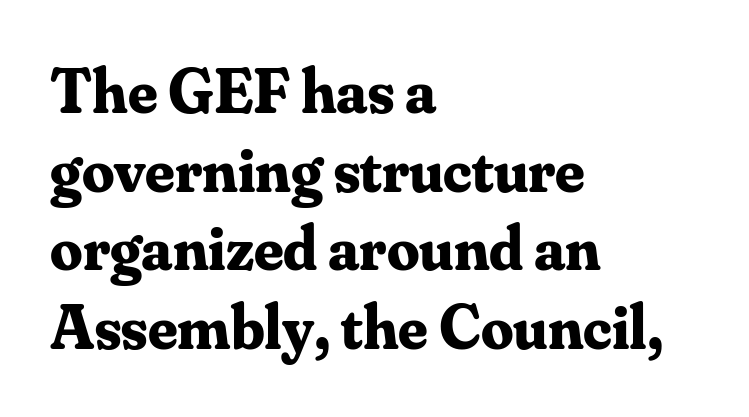
Typeset ragged right — the left edge is the straight one. What kind of face is this? One with serifs. No extra tracking has been applied to these lines. In terms of weight, the rendering is a true, heavy bold.
